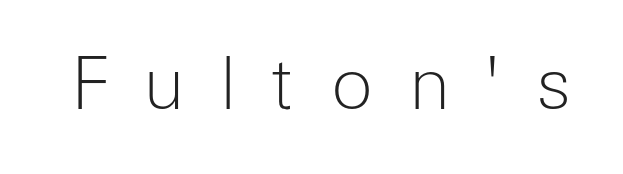
{"serif": "no", "italic": "no", "bold": "no", "weight": "light", "width": "normal", "stroke_contrast": "low", "x_height": "medium", "monospaced": "no", "underline": "no", "letter_spacing": "wide", "letter_spacing_em": 0.49, "glyph_px": 71}
